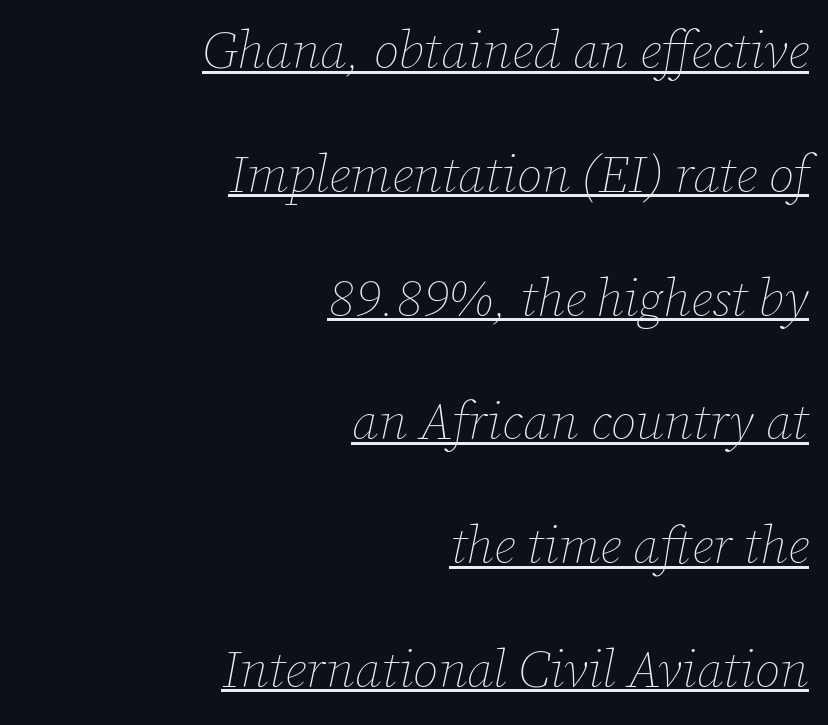
The image shows 52 px thin type, italic (leaning right); set right-aligned, loose line spacing (2.38x), normal letter spacing, underlined; low stroke contrast and a medium x-height.
